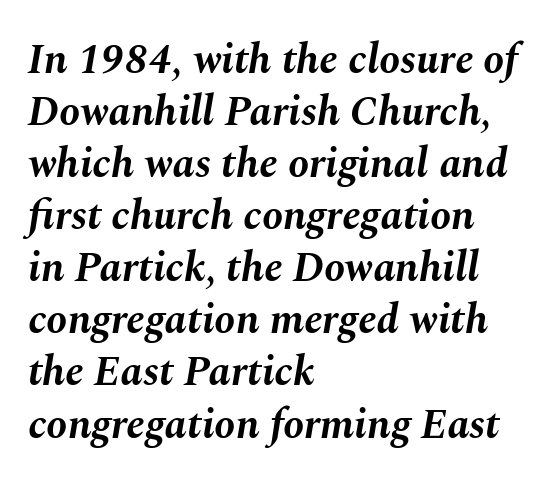
The image shows 42 px bold type, italic (leaning right); set left-aligned, line spacing 1.24x, normal letter spacing, not underlined; medium stroke contrast and a medium x-height.
